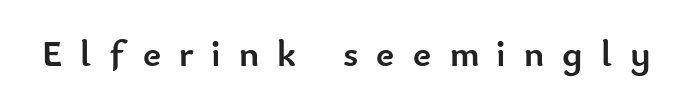
Q: Is the text bold? A: Yes.
Q: Is the text italic (slanted)? A: No, it is upright.
Q: Is the typeface a serif or a sans-serif typeface? A: Sans-serif.
Q: Is the text underlined? A: No.
Q: Is the spacing between letters normal or unusually wide? A: Unusually wide.
Q: Width (condensed, normal, or wide)? A: Normal.
Q: Stroke contrast? A: Low.
Q: x-height? A: Small.
Q: Monospaced? A: No.
